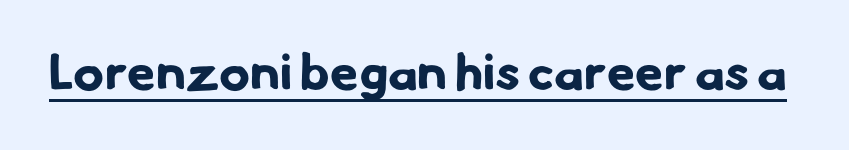
The image shows 51 px bold sans-serif type; set normal letter spacing, underlined; low stroke contrast and a small x-height.
